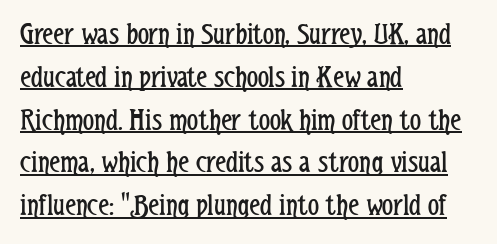
Q: Is the text bold? A: No.
Q: Is the text italic (slanted)? A: No, it is upright.
Q: Is the typeface a serif or a sans-serif typeface? A: Sans-serif.
Q: Is the text underlined? A: Yes.
Q: How is the paragraph aligned? A: Left-aligned.
Q: Is the spacing between letters normal or unusually wide? A: Normal.
Q: Is the spacing between lines tight, normal or loose? A: Normal.
Q: Width (condensed, normal, or wide)? A: Condensed.
Q: Stroke contrast? A: Low.
Q: x-height? A: Medium.
Q: Monospaced? A: No.
